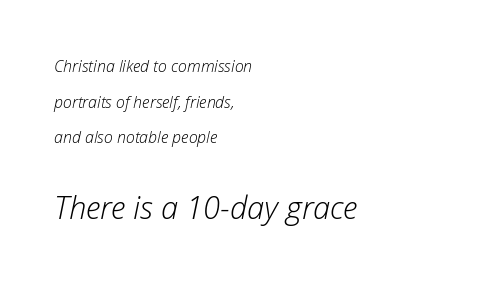
{"italic": "yes", "lean": "right", "slant_degrees": 12, "bold": "no", "weight": "light", "width": "normal", "stroke_contrast": "low", "x_height": "medium", "monospaced": "no", "underline": "no", "align": "left", "line_spacing": "loose", "line_spacing_ratio": 2.22, "letter_spacing": "normal", "letter_spacing_em": 0.0, "larger_block": "second", "size_ratio": 1.94, "glyph_px": 31}
